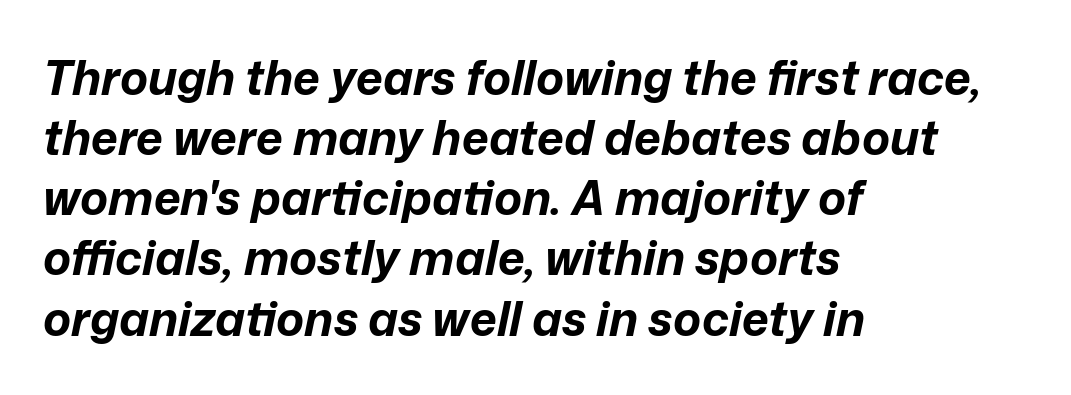
The image shows 47 px bold type, italic (leaning right); set left-aligned, normal line spacing (1.28x), normal letter spacing, not underlined; low stroke contrast and a medium x-height.
